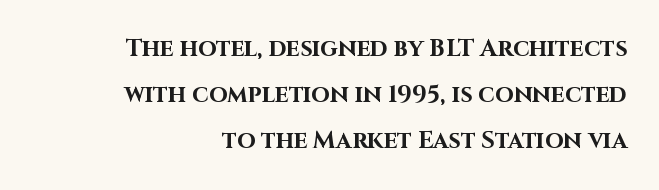
{"italic": "no", "bold": "yes", "underline": "no", "align": "right", "line_spacing": "loose", "line_spacing_ratio": 1.92, "letter_spacing": "normal", "letter_spacing_em": 0.0, "glyph_px": 24}
